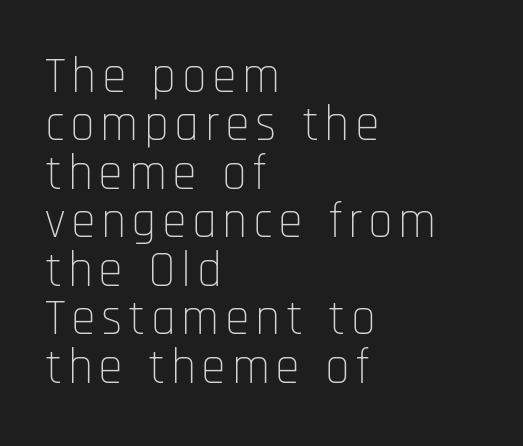
{"serif": "no", "italic": "no", "bold": "no", "weight": "thin", "width": "condensed", "stroke_contrast": "low", "x_height": "large", "monospaced": "no", "underline": "no", "align": "left", "line_spacing": "tight", "line_spacing_ratio": 0.97, "glyph_px": 50}
